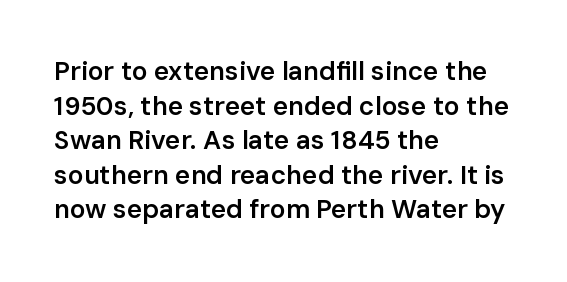
Q: Is the text bold? A: Semi-bold.
Q: Is the text italic (slanted)? A: No, it is upright.
Q: Is the text underlined? A: No.
Q: How is the paragraph aligned? A: Left-aligned.
Q: Is the spacing between letters normal or unusually wide? A: Normal.
Q: Is the spacing between lines tight, normal or loose? A: Normal.
